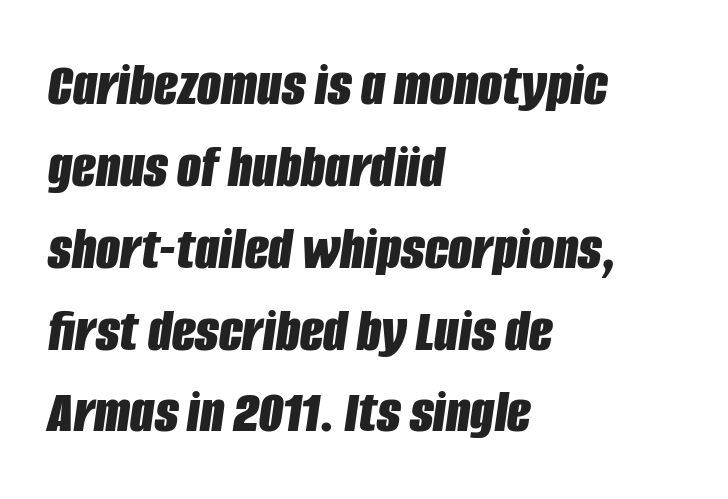
Q: Is the text bold? A: Yes.
Q: Is the text italic (slanted)? A: Yes, it leans right by about 8 degrees.
Q: Is the text underlined? A: No.
Q: How is the paragraph aligned? A: Left-aligned.
Q: Is the spacing between letters normal or unusually wide? A: Normal.
Q: Is the spacing between lines tight, normal or loose? A: Normal.
Q: Width (condensed, normal, or wide)? A: Condensed.
Q: Stroke contrast? A: Low.
Q: x-height? A: Large.
Q: Monospaced? A: No.
